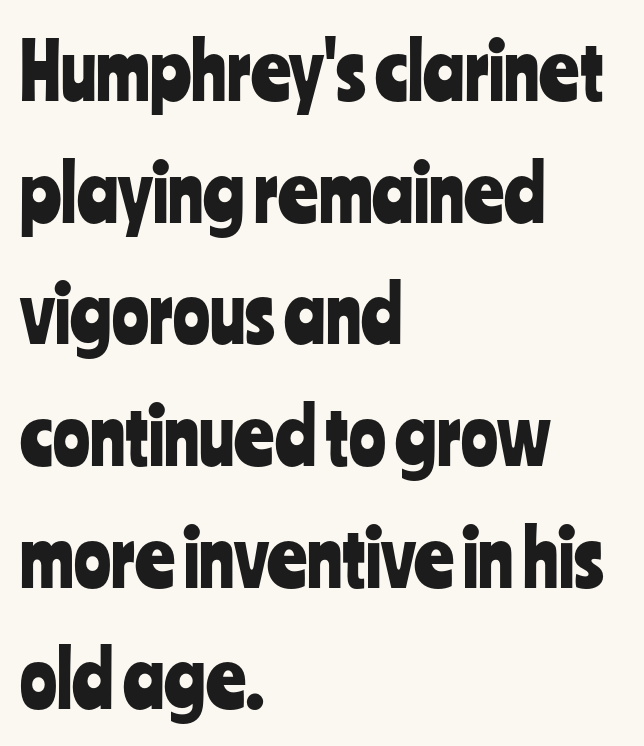
The image shows 77 px condensed sans-serif type, upright; set left-aligned, normal line spacing (1.58x), normal letter spacing, not underlined; low stroke contrast and a medium x-height.
